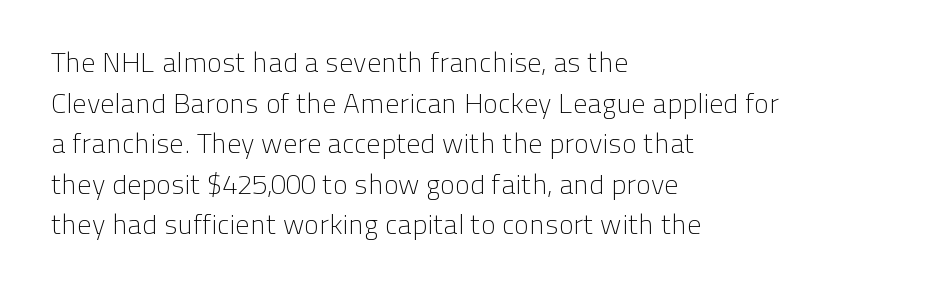
Q: Is the text bold? A: No.
Q: Is the text italic (slanted)? A: No, it is upright.
Q: Is the typeface a serif or a sans-serif typeface? A: Sans-serif.
Q: Is the text underlined? A: No.
Q: How is the paragraph aligned? A: Left-aligned.
Q: Is the spacing between letters normal or unusually wide? A: Normal.
Q: Is the spacing between lines tight, normal or loose? A: Normal.
Q: Width (condensed, normal, or wide)? A: Normal.
Q: Stroke contrast? A: Low.
Q: x-height? A: Medium.
Q: Monospaced? A: No.
